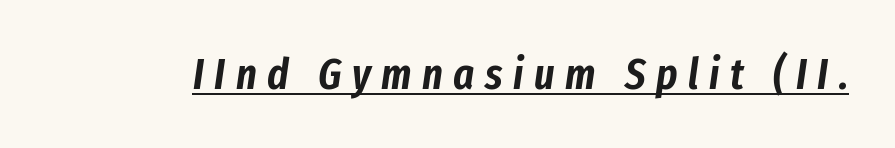
The specimen includes a rule beneath the text block's lines. There is plenty of visible air inserted between adjacent glyphs. Quick note: italic. Note the varied advance widths — an 'i' is clearly narrower than an 'm'.
